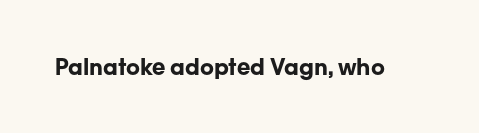
The image shows 22 px bold type, upright; set normal letter spacing, not underlined.
